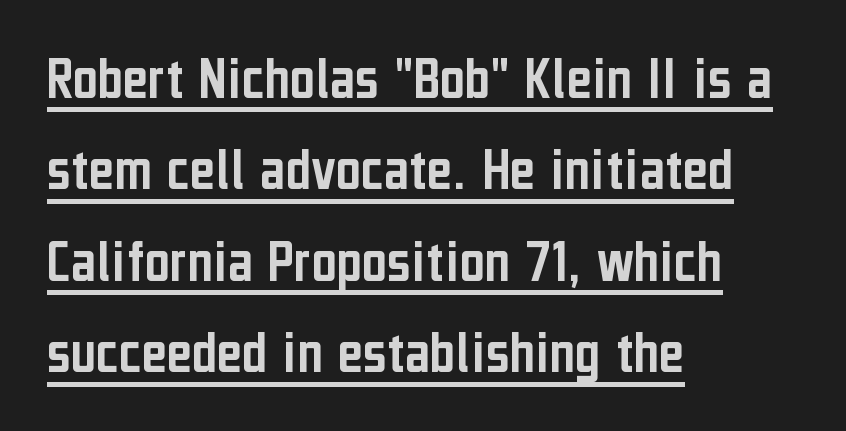
{"serif": "no", "italic": "no", "width": "condensed", "stroke_contrast": "low", "x_height": "medium", "monospaced": "no", "underline": "yes", "align": "left", "line_spacing": "normal", "line_spacing_ratio": 1.5, "letter_spacing": "normal", "letter_spacing_em": 0.0, "glyph_px": 61}
